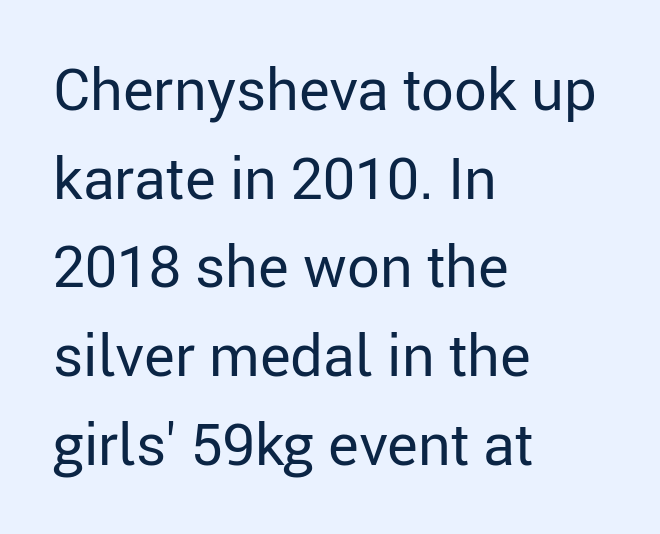
This sample uses plain, unmodified letter spacing. The weight would be labelled regular, book, light, or lighter still. Reading down the block, your eye returns to a fixed left position each line. No italicization has been applied; the sample stays upright. Underline: absent.
